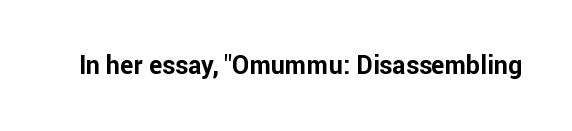
Underlining? Definitely not there. Strong, thick strokes mark this as bold type. This sample uses an upright cut, with every glyph sitting square on the baseline. A typesetter would call this zero additional tracking.
